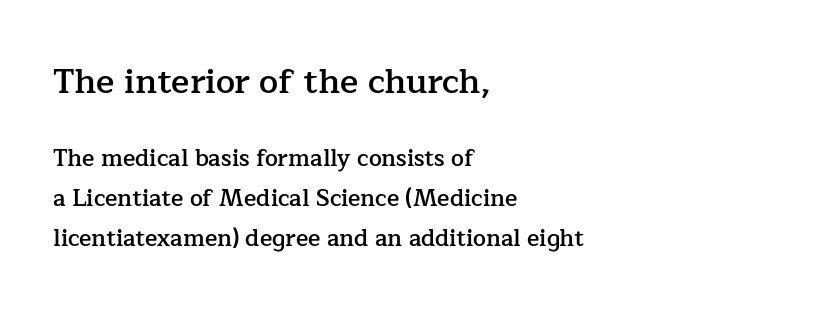
The image shows 34 px semibold serif type, upright; set left-aligned, line spacing 1.74x, normal letter spacing, not underlined; the first (top) block is 1.48x larger; low stroke contrast and a medium x-height.
